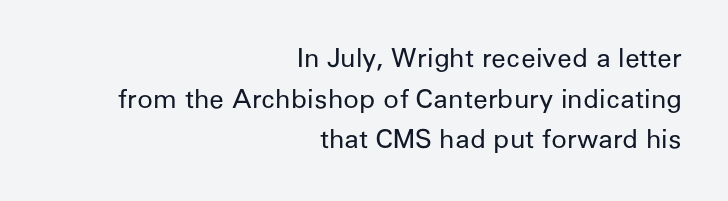
The image shows 26 px text type, upright; set right-aligned, normal line spacing (1.56x), normal letter spacing, not underlined.
